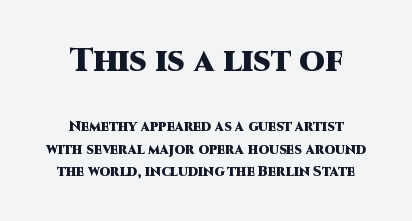
{"serif": "no", "italic": "no", "bold": "yes", "weight": "heavy", "width": "normal", "stroke_contrast": "high", "x_height": "large", "monospaced": "no", "underline": "no", "align": "center", "line_spacing": "normal", "line_spacing_ratio": 1.6, "letter_spacing": "normal", "letter_spacing_em": 0.0, "larger_block": "first", "size_ratio": 2.36, "glyph_px": 33}
